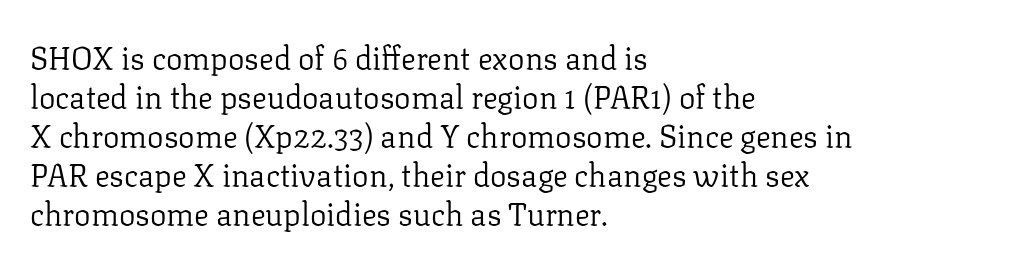
Q: Is the text bold? A: No.
Q: Is the text italic (slanted)? A: No, it is upright.
Q: Is the typeface a serif or a sans-serif typeface? A: Serif.
Q: Is the text underlined? A: No.
Q: How is the paragraph aligned? A: Left-aligned.
Q: Is the spacing between letters normal or unusually wide? A: Normal.
Q: Is the spacing between lines tight, normal or loose? A: Normal.
Q: Width (condensed, normal, or wide)? A: Normal.
Q: Stroke contrast? A: Low.
Q: x-height? A: Medium.
Q: Monospaced? A: No.
